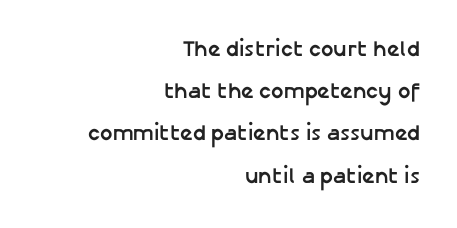
Strokes here are thick enough to call this a true bold. Vertically, the passage feels expansive, rows floating well apart. The space directly below the letters is spotless. The ragged edge is on the left, which tells us the setting is flush right. It's the straight-up-and-down kind of type.
